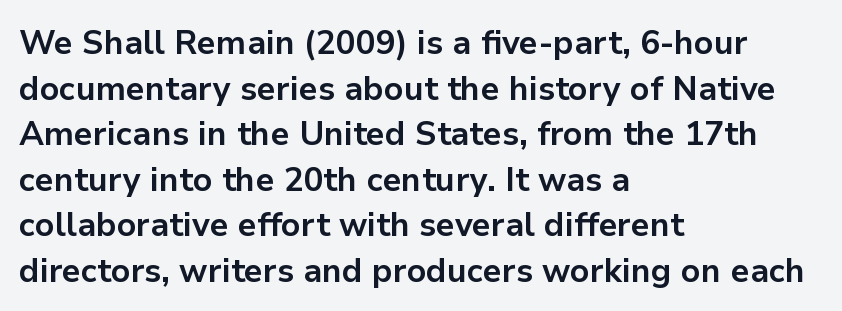
{"serif": "no", "italic": "no", "bold": "yes", "weight": "bold", "width": "normal", "stroke_contrast": "low", "x_height": "medium", "monospaced": "no", "underline": "no", "align": "left", "line_spacing": "normal", "line_spacing_ratio": 1.38, "letter_spacing": "normal", "letter_spacing_em": 0.0, "glyph_px": 33}
